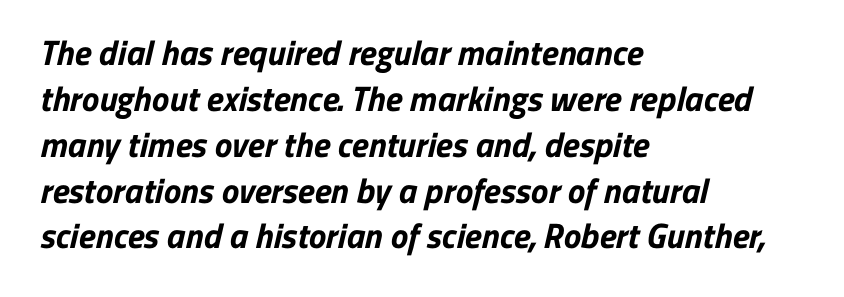
Q: Is the text bold? A: Yes.
Q: Is the typeface a serif or a sans-serif typeface? A: Sans-serif.
Q: Is the text underlined? A: No.
Q: How is the paragraph aligned? A: Left-aligned.
Q: Is the spacing between letters normal or unusually wide? A: Normal.
Q: Is the spacing between lines tight, normal or loose? A: Normal.
Q: Width (condensed, normal, or wide)? A: Normal.
Q: Stroke contrast? A: Low.
Q: x-height? A: Medium.
Q: Monospaced? A: No.
